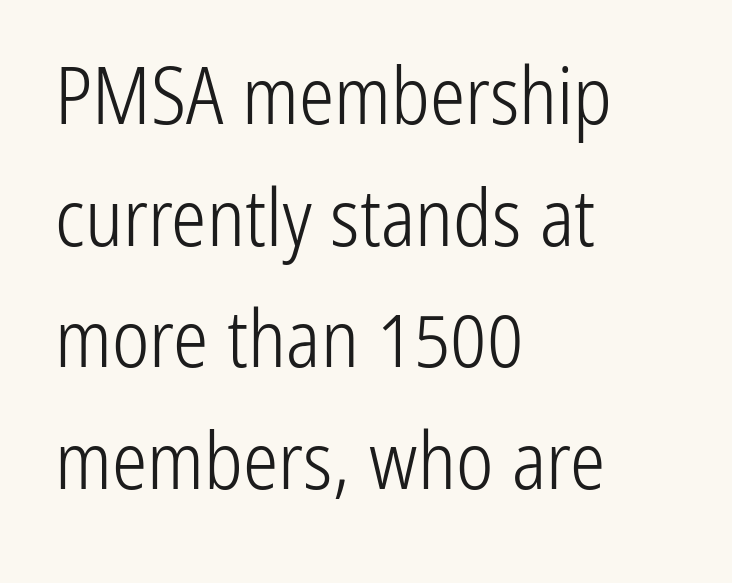
{"serif": "no", "italic": "no", "bold": "no", "weight": "light", "width": "condensed", "stroke_contrast": "low", "x_height": "medium", "monospaced": "no", "underline": "no", "align": "left", "line_spacing": "normal", "line_spacing_ratio": 1.54, "letter_spacing": "normal", "letter_spacing_em": 0.0, "glyph_px": 79}
